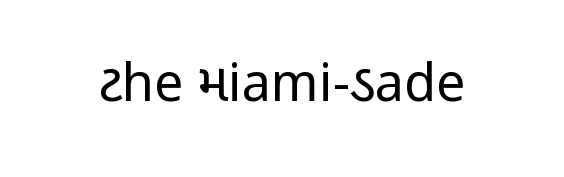
Is the stroke heavy? The answer is a plain regular-or-lighter. What kind of face is this? One without serifs — a sans. Inter-character spacing is left at the font's built-in metrics. If you drew a line through each stem, it would be perfectly vertical.
